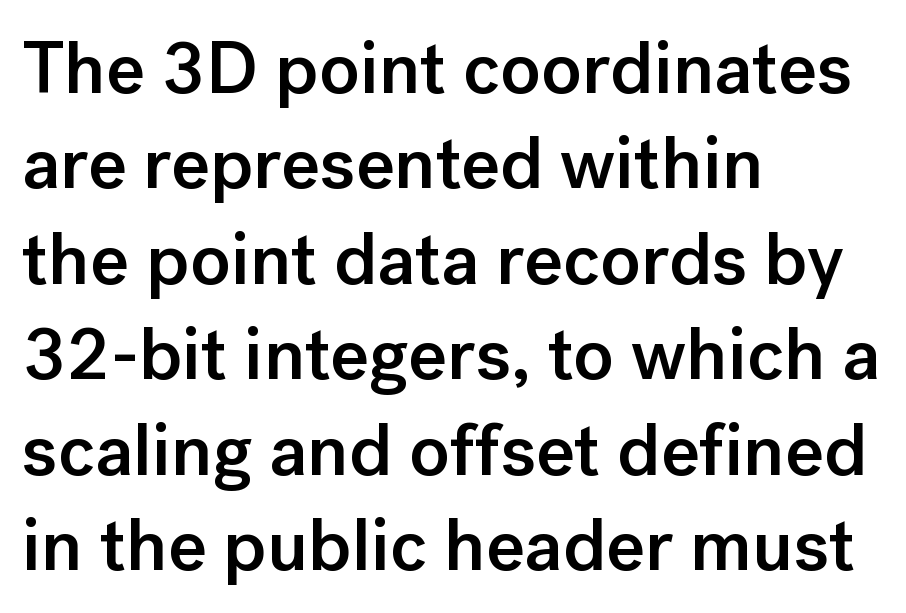
{"serif": "no", "italic": "no", "bold": "semi", "weight": "semibold", "width": "normal", "stroke_contrast": "low", "x_height": "medium", "monospaced": "no", "underline": "no", "align": "left", "line_spacing": "normal", "line_spacing_ratio": 1.29, "letter_spacing": "normal", "letter_spacing_em": 0.0, "glyph_px": 74}
